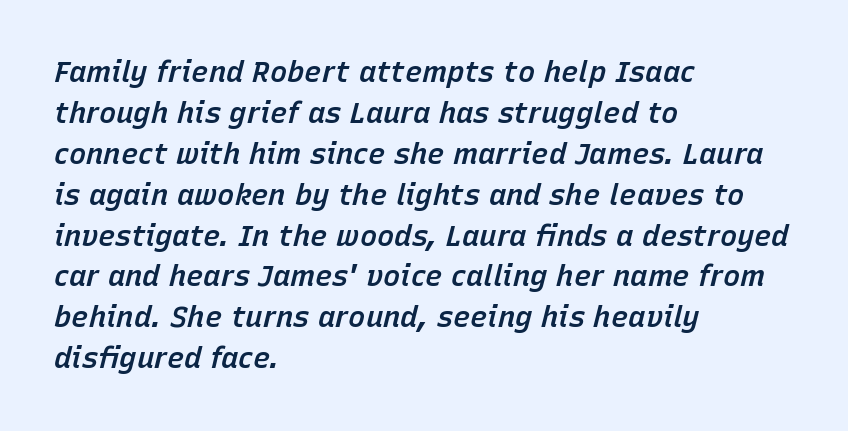
The image shows 29 px semibold type, italic (leaning right); set left-aligned, normal line spacing (1.41x), normal letter spacing, not underlined; low stroke contrast and a medium x-height.
